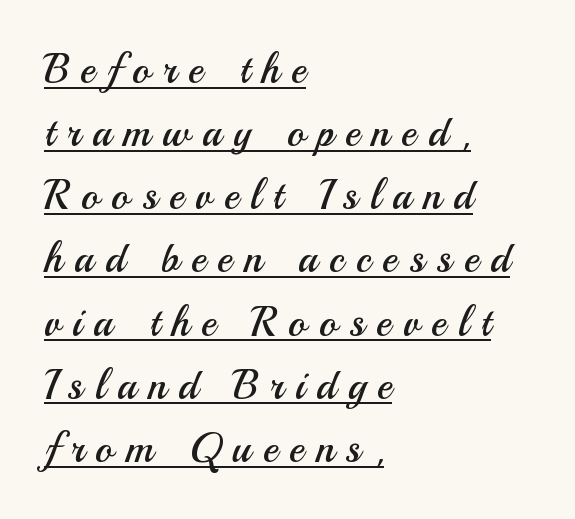
{"serif": "no", "bold": "no", "weight": "regular", "width": "normal", "stroke_contrast": "medium", "x_height": "small", "monospaced": "no", "underline": "yes", "align": "left", "line_spacing": "normal", "line_spacing_ratio": 1.54, "letter_spacing": "wide", "letter_spacing_em": 0.29, "glyph_px": 41}
